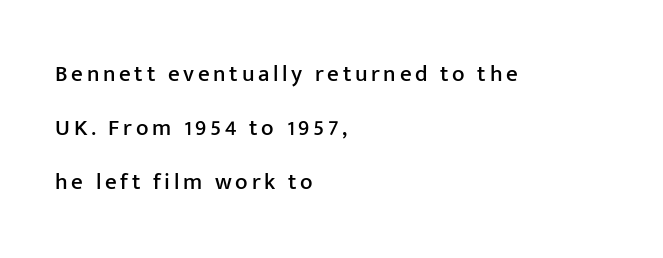
In CSS terms this would be text-align: left. The axis of the letterforms is exactly vertical. The space directly below the letters is spotless. Reading down the column, the eye jumps a long way to each next line.
